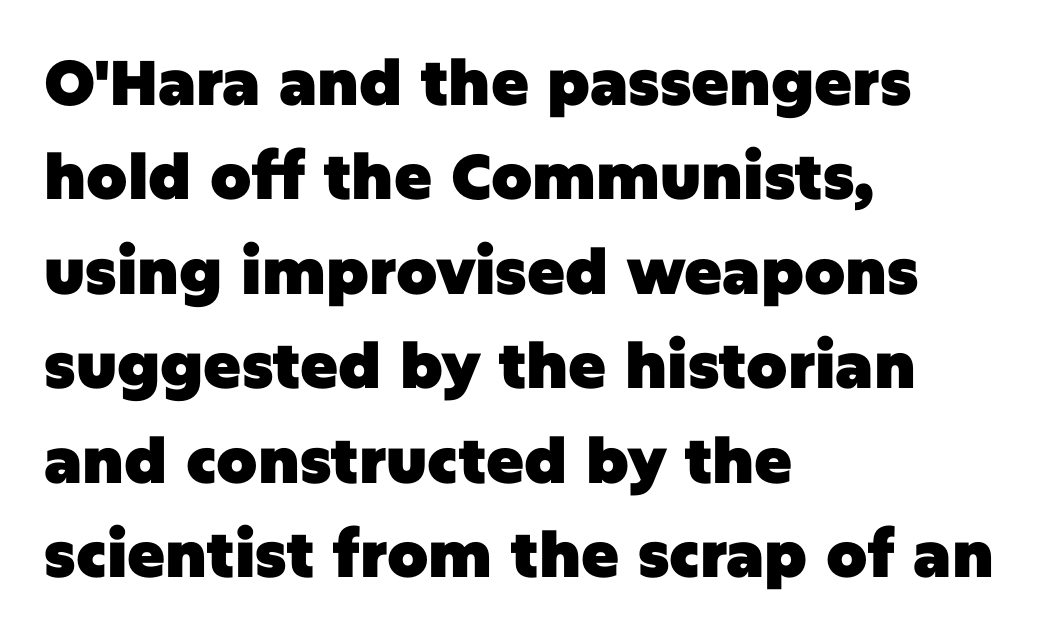
Q: Is the text bold? A: Yes.
Q: Is the text italic (slanted)? A: No, it is upright.
Q: Is the typeface a serif or a sans-serif typeface? A: Sans-serif.
Q: Is the text underlined? A: No.
Q: How is the paragraph aligned? A: Left-aligned.
Q: Is the spacing between letters normal or unusually wide? A: Normal.
Q: Is the spacing between lines tight, normal or loose? A: Normal.
Q: Width (condensed, normal, or wide)? A: Normal.
Q: Stroke contrast? A: Low.
Q: x-height? A: Large.
Q: Monospaced? A: No.
